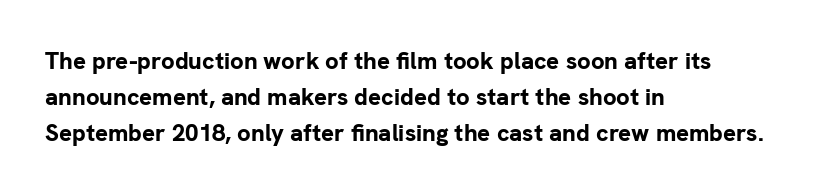
The vertical gap from one line to the next is medium. In terms of posture, this sample is upright. Look at the stroke-to-counter ratio: heavy, a bold. Clear beneath every line of the passage. Casual observation: everything's shoved over to the left. You could call the tracking neutral — neither tight nor loose.
